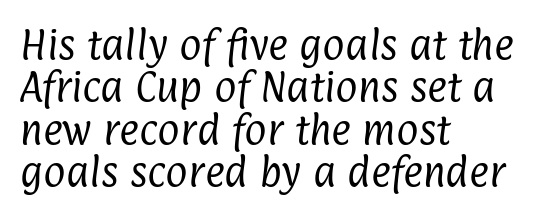
{"serif": "no", "bold": "no", "weight": "regular", "width": "condensed", "stroke_contrast": "low", "x_height": "medium", "monospaced": "no", "underline": "no", "align": "left", "line_spacing": "normal", "line_spacing_ratio": 1.25, "letter_spacing": "normal", "letter_spacing_em": 0.0, "glyph_px": 34}
